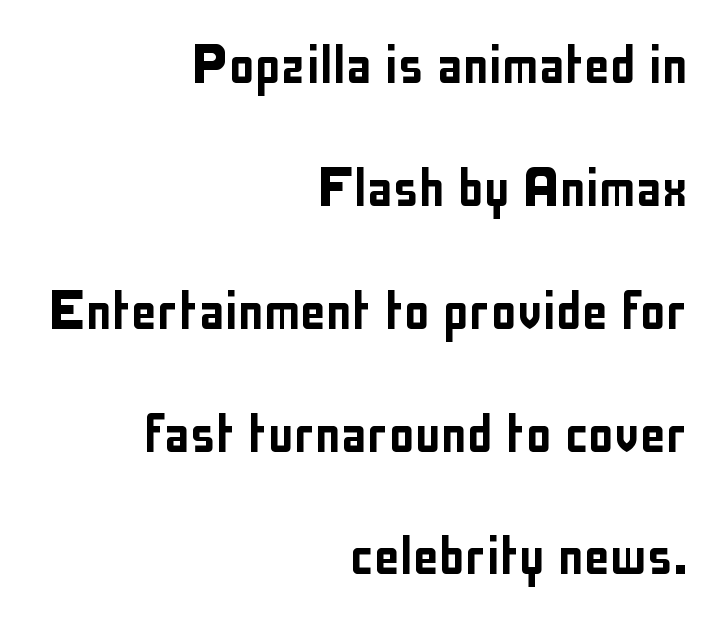
Q: Is the text italic (slanted)? A: No, it is upright.
Q: Is the typeface a serif or a sans-serif typeface? A: Sans-serif.
Q: Is the text underlined? A: No.
Q: How is the paragraph aligned? A: Right-aligned.
Q: Is the spacing between letters normal or unusually wide? A: Normal.
Q: Width (condensed, normal, or wide)? A: Condensed.
Q: Stroke contrast? A: Low.
Q: x-height? A: Medium.
Q: Monospaced? A: No.
